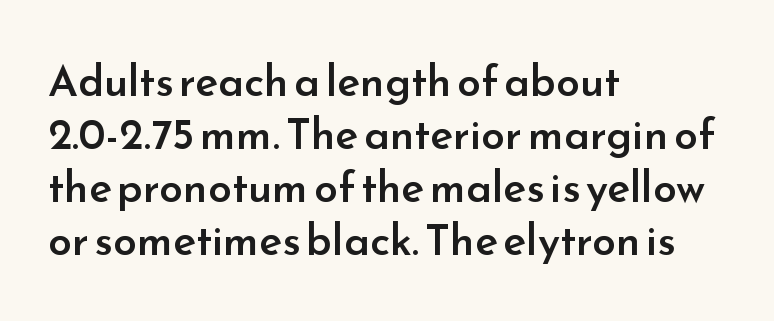
Q: Is the text bold? A: Semi-bold.
Q: Is the text italic (slanted)? A: No, it is upright.
Q: Is the typeface a serif or a sans-serif typeface? A: Sans-serif.
Q: Is the text underlined? A: No.
Q: How is the paragraph aligned? A: Left-aligned.
Q: Is the spacing between letters normal or unusually wide? A: Normal.
Q: Width (condensed, normal, or wide)? A: Normal.
Q: Stroke contrast? A: Low.
Q: x-height? A: Small.
Q: Monospaced? A: No.
